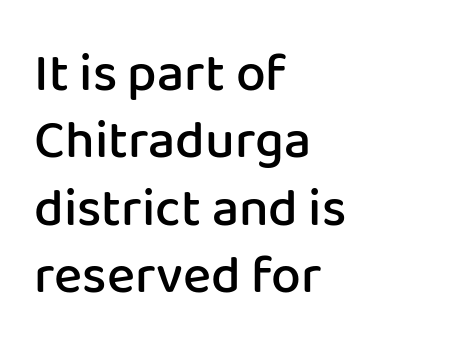
Q: Is the text bold? A: Semi-bold.
Q: Is the text italic (slanted)? A: No, it is upright.
Q: Is the typeface a serif or a sans-serif typeface? A: Sans-serif.
Q: Is the text underlined? A: No.
Q: How is the paragraph aligned? A: Left-aligned.
Q: Is the spacing between letters normal or unusually wide? A: Normal.
Q: Is the spacing between lines tight, normal or loose? A: Normal.
Q: Width (condensed, normal, or wide)? A: Normal.
Q: Stroke contrast? A: Low.
Q: x-height? A: Medium.
Q: Monospaced? A: No.
